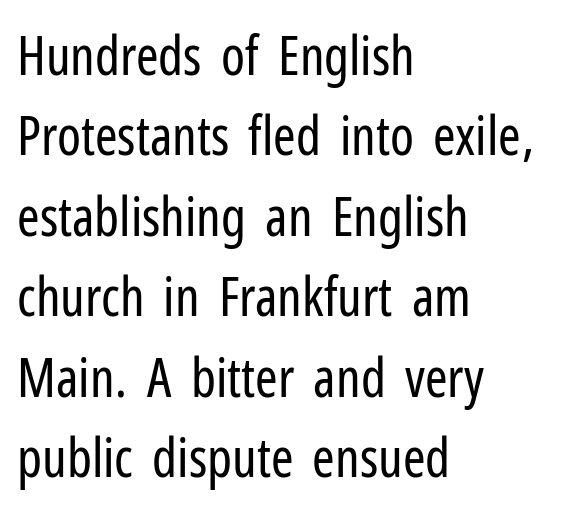
Stroke terminals: plain, sans-serif. Do the characters align in a grid? No, the font is proportional. Horizontal bands of white between lines are of average thickness. Characters remain perfectly vertical along every line. What stands out about the letter spacing? Nothing — it is the standard amount.
